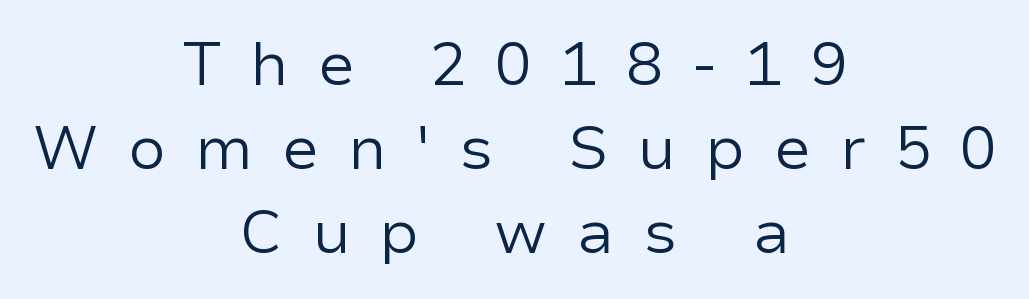
The image shows 61 px regular-weight sans-serif type, upright; set centered, normal line spacing (1.38x), unusually wide letter spacing (+0.47 em), not underlined; low stroke contrast and a medium x-height.
